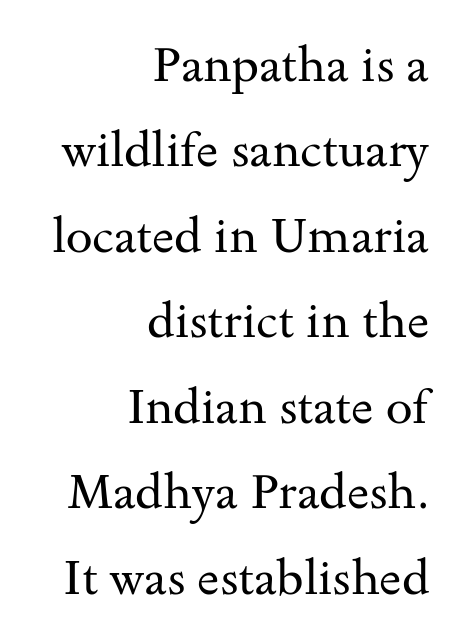
Q: Is the text bold? A: No.
Q: Is the text italic (slanted)? A: No, it is upright.
Q: Is the typeface a serif or a sans-serif typeface? A: Serif.
Q: Is the text underlined? A: No.
Q: How is the paragraph aligned? A: Right-aligned.
Q: Is the spacing between letters normal or unusually wide? A: Normal.
Q: Width (condensed, normal, or wide)? A: Wide.
Q: Stroke contrast? A: Medium.
Q: x-height? A: Small.
Q: Monospaced? A: No.
